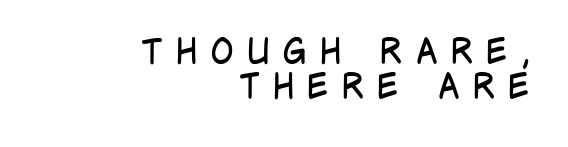
{"serif": "no", "italic": "no", "bold": "no", "weight": "regular", "width": "condensed", "stroke_contrast": "low", "x_height": "large", "monospaced": "no", "underline": "no", "align": "right", "line_spacing": "tight", "line_spacing_ratio": 1.01, "letter_spacing": "wide", "letter_spacing_em": 0.37, "glyph_px": 35}
